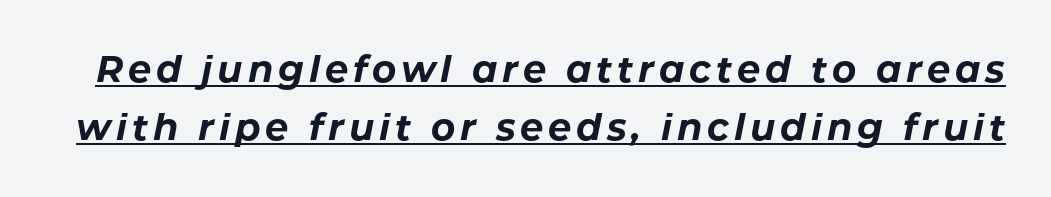
Q: Is the text bold? A: Yes.
Q: Is the text italic (slanted)? A: Yes, it leans right by about 11 degrees.
Q: Is the text underlined? A: Yes.
Q: Is the spacing between lines tight, normal or loose? A: Normal.
Q: Width (condensed, normal, or wide)? A: Normal.
Q: Stroke contrast? A: Low.
Q: x-height? A: Medium.
Q: Monospaced? A: No.
